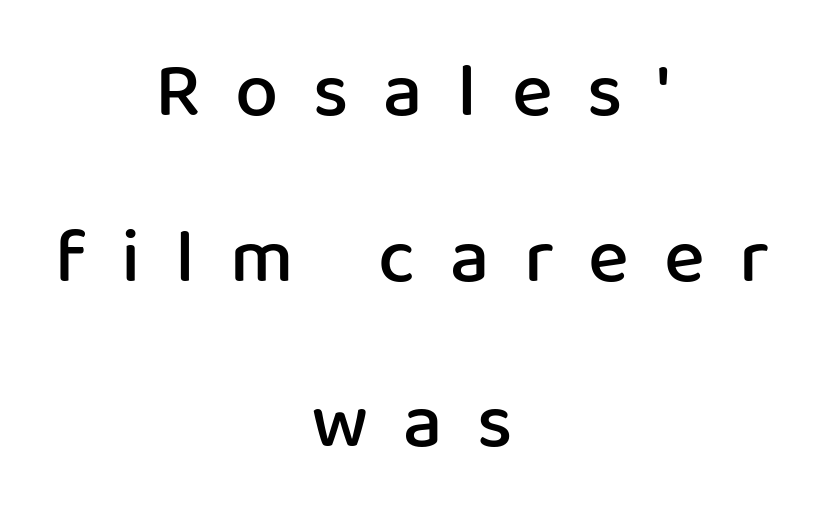
The image shows 77 px semibold sans-serif type, upright; set centered, loose line spacing (2.15x), unusually wide letter spacing (+0.45 em), not underlined; low stroke contrast and a medium x-height.
